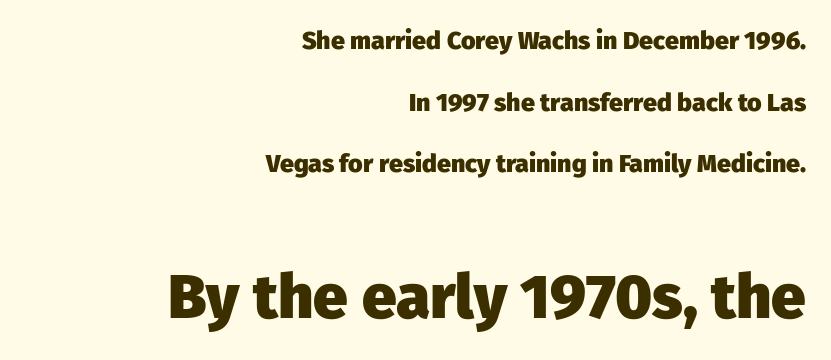
Is this a sans? Yes — the strokes have no serifs. The space between consecutive lines is lavish. You can tell it's not italic because the verticals are truly vertical. This sample has the flowing, uneven cadence of proportional lettering. Heft: maximum for text — a bold. A bare baseline throughout the passage.
